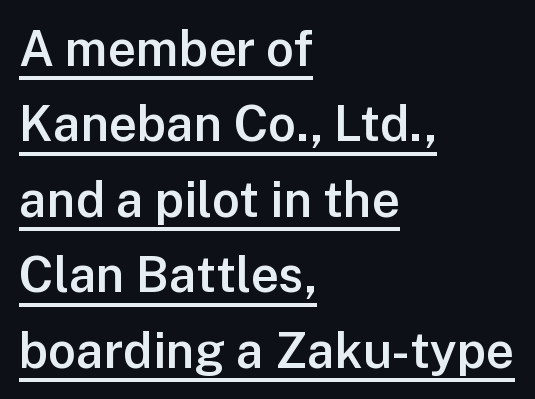
{"serif": "no", "italic": "no", "bold": "semi", "weight": "semibold", "width": "normal", "stroke_contrast": "low", "x_height": "medium", "monospaced": "no", "underline": "yes", "align": "left", "line_spacing": "normal", "line_spacing_ratio": 1.54, "letter_spacing": "normal", "letter_spacing_em": 0.0, "glyph_px": 49}
